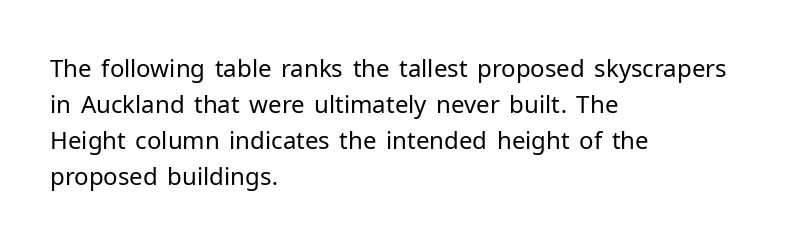
{"italic": "no", "bold": "no", "underline": "no", "align": "left", "line_spacing": "normal", "line_spacing_ratio": 1.5, "letter_spacing": "normal", "letter_spacing_em": 0.0, "glyph_px": 24}
